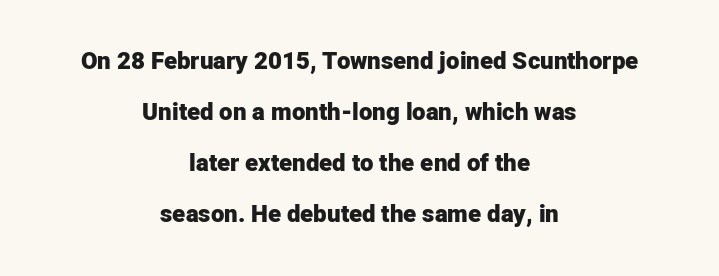
Bold? Absolutely — the strokes are thick and heavy. Is the letter spacing exaggerated? No — it looks like the ordinary default. Casual observation: everything's sitting right in the middle. Interline gaps are noticeably wide in this sample.
